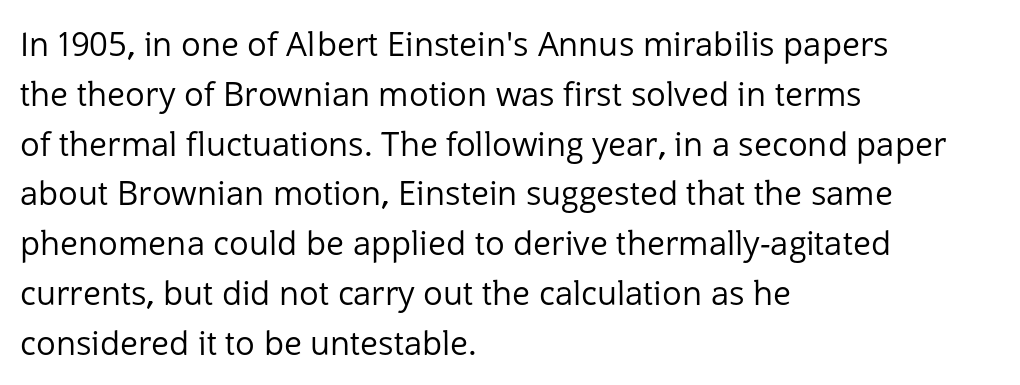
In terms of letterform style, serifs are entirely absent. The glyphs are unaccompanied by any horizontal stroke below them. Varying glyph widths throughout — classic text-font behaviour. Default kerning and tracking; the words read as compact shapes.
